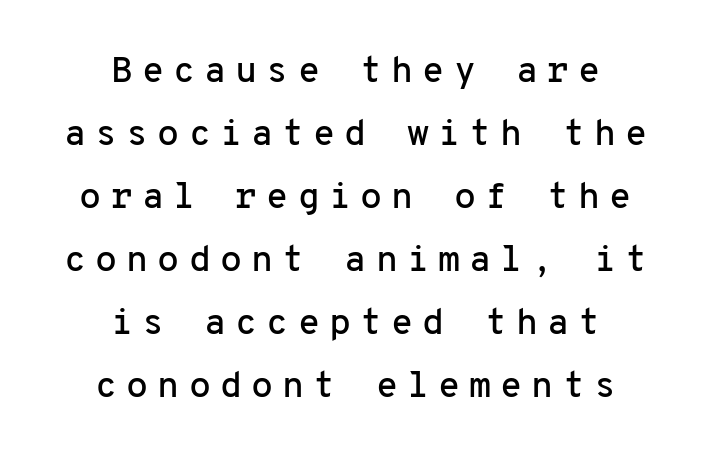
{"serif": "no", "italic": "no", "width": "normal", "stroke_contrast": "low", "x_height": "medium", "monospaced": "yes", "underline": "no", "align": "center", "line_spacing_ratio": 1.75, "letter_spacing": "wide", "letter_spacing_em": 0.25, "glyph_px": 36}
